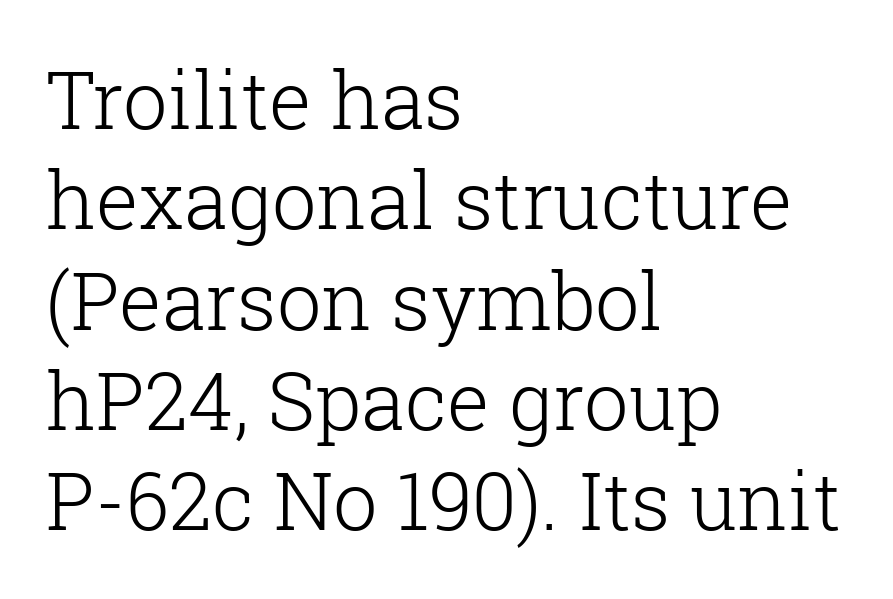
The image shows 79 px light serif type, upright; set left-aligned, normal line spacing (1.27x), normal letter spacing, not underlined; low stroke contrast and a medium x-height.
